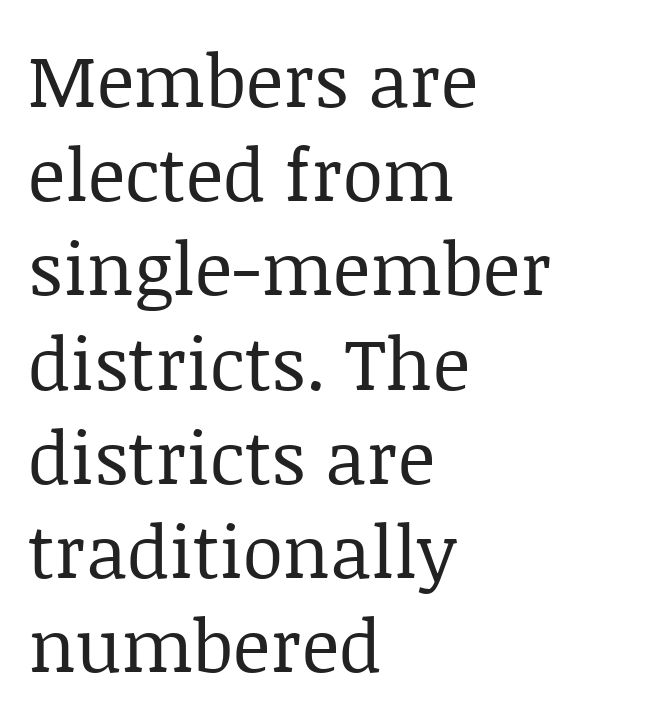
Q: Is the text bold? A: No.
Q: Is the text italic (slanted)? A: No, it is upright.
Q: Is the typeface a serif or a sans-serif typeface? A: Serif.
Q: Is the text underlined? A: No.
Q: How is the paragraph aligned? A: Left-aligned.
Q: Is the spacing between letters normal or unusually wide? A: Normal.
Q: Is the spacing between lines tight, normal or loose? A: Normal.
Q: Width (condensed, normal, or wide)? A: Normal.
Q: Stroke contrast? A: Low.
Q: x-height? A: Large.
Q: Monospaced? A: No.
